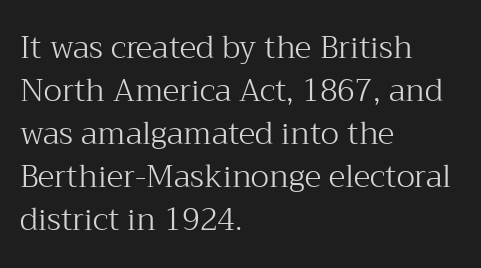
{"serif": "yes", "italic": "no", "bold": "no", "weight": "light", "width": "normal", "stroke_contrast": "medium", "x_height": "medium", "monospaced": "no", "underline": "no", "align": "left", "line_spacing": "normal", "line_spacing_ratio": 1.39, "letter_spacing": "normal", "letter_spacing_em": 0.0, "glyph_px": 31}
